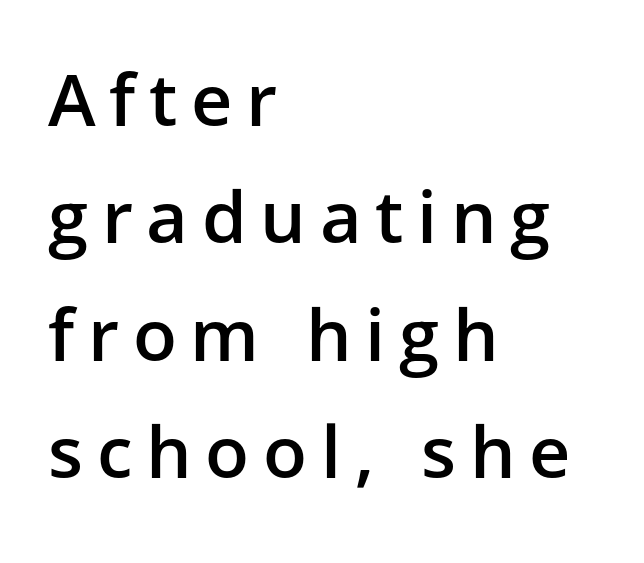
The image shows 72 px semibold sans-serif type, upright; set left-aligned, normal line spacing (1.63x), not underlined; low stroke contrast and a medium x-height.
